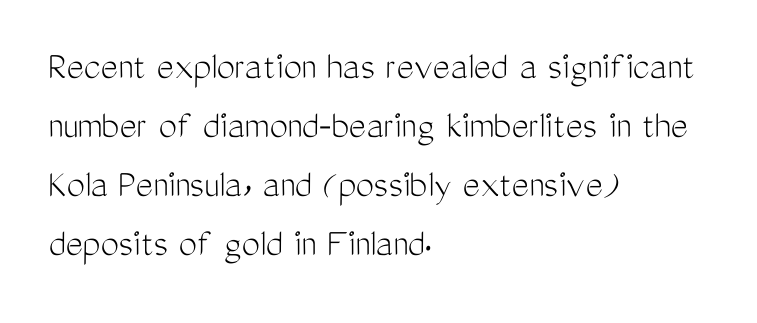
Q: Is the text bold? A: No.
Q: Is the text italic (slanted)? A: No, it is upright.
Q: Is the typeface a serif or a sans-serif typeface? A: Sans-serif.
Q: Is the text underlined? A: No.
Q: How is the paragraph aligned? A: Left-aligned.
Q: Is the spacing between letters normal or unusually wide? A: Normal.
Q: Is the spacing between lines tight, normal or loose? A: Normal.
Q: Width (condensed, normal, or wide)? A: Condensed.
Q: Stroke contrast? A: Medium.
Q: x-height? A: Medium.
Q: Monospaced? A: No.
